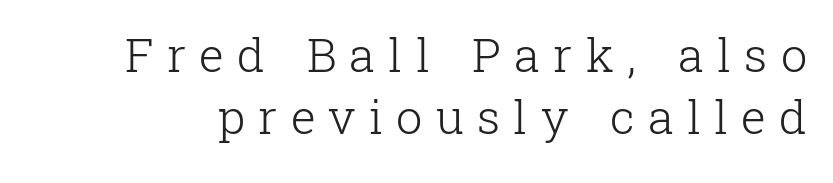
Q: Is the text bold? A: No.
Q: Is the text italic (slanted)? A: No, it is upright.
Q: Is the typeface a serif or a sans-serif typeface? A: Serif.
Q: Is the text underlined? A: No.
Q: Is the spacing between letters normal or unusually wide? A: Unusually wide.
Q: Is the spacing between lines tight, normal or loose? A: Normal.
Q: Width (condensed, normal, or wide)? A: Normal.
Q: Stroke contrast? A: Low.
Q: x-height? A: Medium.
Q: Monospaced? A: No.
